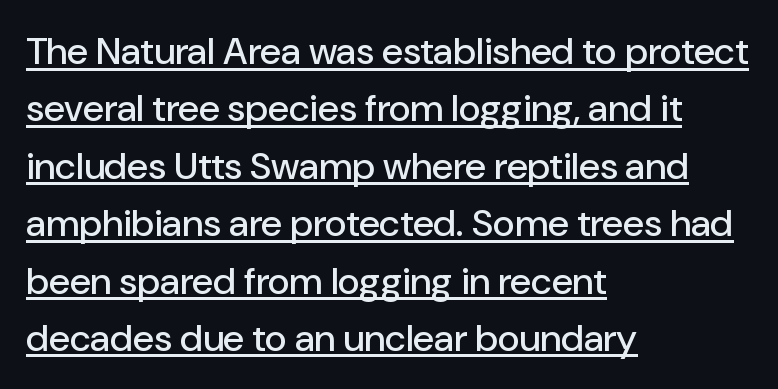
You could not count columns in this text — the font is proportionally spaced. Letter spacing: default. The lettering holds an erect, upright posture throughout. All the whitespace from short lines collects on the right.
